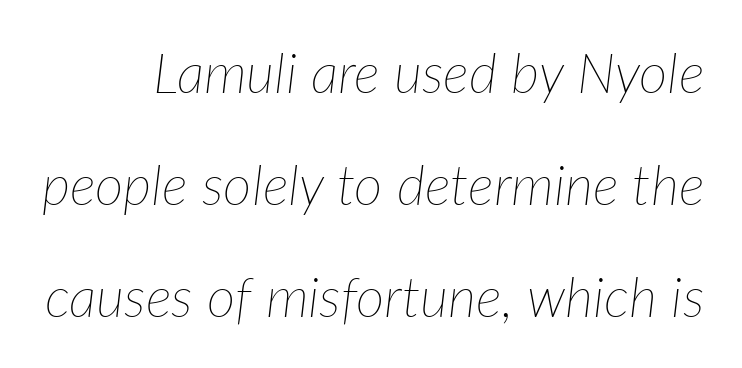
Q: Is the text bold? A: No.
Q: Is the text italic (slanted)? A: Yes, it leans right by about 7 degrees.
Q: Is the text underlined? A: No.
Q: Is the spacing between letters normal or unusually wide? A: Normal.
Q: Is the spacing between lines tight, normal or loose? A: Loose.
Q: Width (condensed, normal, or wide)? A: Normal.
Q: Stroke contrast? A: Low.
Q: x-height? A: Medium.
Q: Monospaced? A: No.
